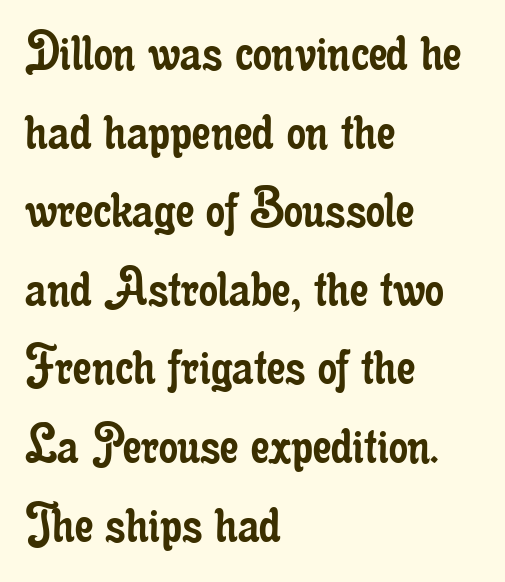
{"serif": "yes", "italic": "no", "bold": "no", "weight": "regular", "width": "condensed", "stroke_contrast": "low", "x_height": "small", "monospaced": "no", "underline": "no", "align": "left", "line_spacing": "normal", "line_spacing_ratio": 1.31, "letter_spacing": "normal", "letter_spacing_em": 0.0, "glyph_px": 60}
